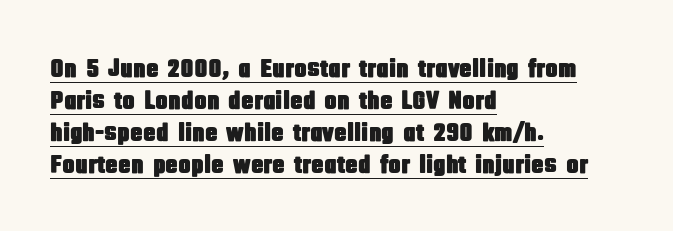
The image shows 26 px text type, upright; set left-aligned, line spacing 1.23x, normal letter spacing, underlined.
